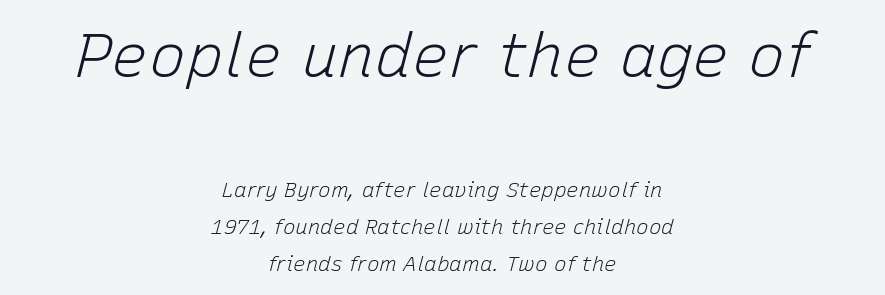
{"italic": "yes", "lean": "right", "slant_degrees": 15, "bold": "no", "weight": "light", "width": "normal", "stroke_contrast": "low", "x_height": "medium", "monospaced": "no", "underline": "no", "align": "center", "line_spacing_ratio": 1.76, "letter_spacing": "normal", "letter_spacing_em": 0.0, "larger_block": "first", "size_ratio": 2.95, "glyph_px": 62}
